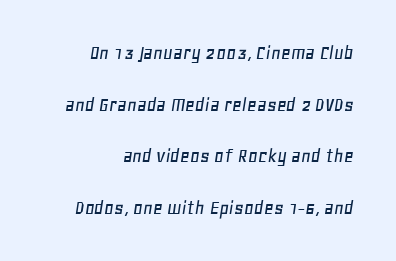
Q: Is the text italic (slanted)? A: Yes, it leans right by about 11 degrees.
Q: Is the text underlined? A: No.
Q: How is the paragraph aligned? A: Right-aligned.
Q: Is the spacing between letters normal or unusually wide? A: Normal.
Q: Is the spacing between lines tight, normal or loose? A: Loose.
